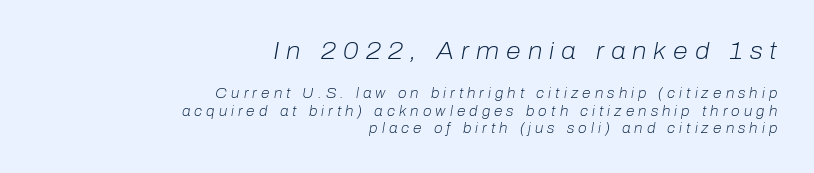
Q: Is the text bold? A: No.
Q: Is the text italic (slanted)? A: Yes, it leans right by about 10 degrees.
Q: Is the text underlined? A: No.
Q: How is the paragraph aligned? A: Right-aligned.
Q: Is the spacing between letters normal or unusually wide? A: Unusually wide.
Q: Which block of text is set in a larger size, the first (top) or the second (bottom)? A: The first (top) one.
